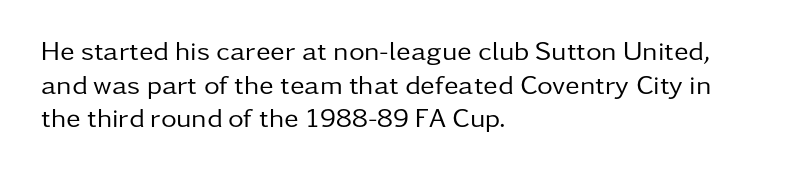
The image shows 27 px text type, upright; set left-aligned, normal line spacing (1.25x), normal letter spacing, not underlined.
